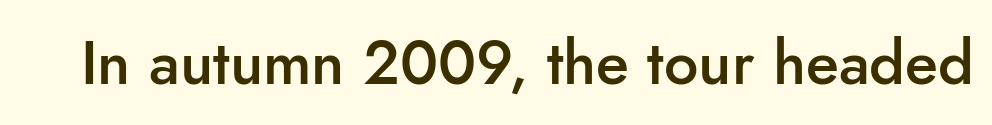
{"serif": "no", "italic": "no", "bold": "semi", "weight": "semibold", "width": "normal", "stroke_contrast": "low", "x_height": "small", "monospaced": "no", "underline": "no", "letter_spacing": "normal", "letter_spacing_em": 0.0, "glyph_px": 61}
